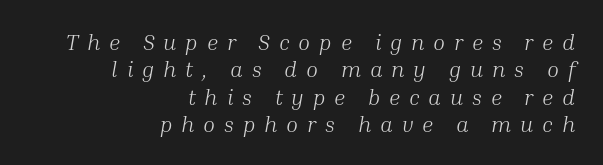
Q: Is the text bold? A: No.
Q: Is the text italic (slanted)? A: Yes, it leans right by about 10 degrees.
Q: Is the text underlined? A: No.
Q: How is the paragraph aligned? A: Right-aligned.
Q: Is the spacing between letters normal or unusually wide? A: Unusually wide.
